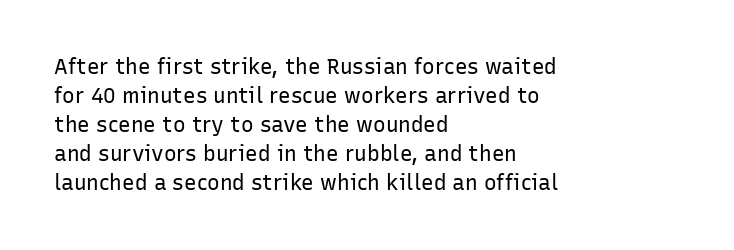
The image shows 21 px text type, upright; set left-aligned, normal line spacing (1.38x), normal letter spacing, not underlined.
